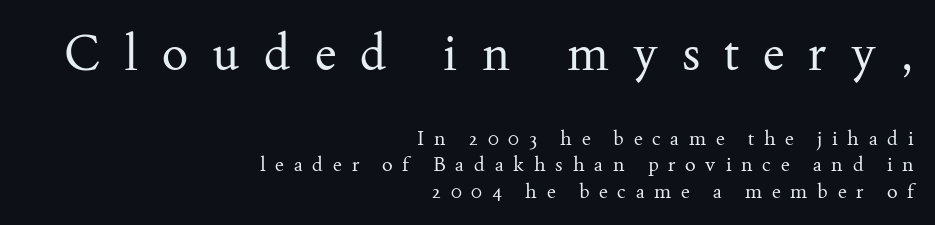
{"serif": "yes", "italic": "no", "bold": "no", "weight": "regular", "width": "normal", "stroke_contrast": "medium", "x_height": "small", "monospaced": "no", "underline": "no", "align": "right", "line_spacing": "normal", "line_spacing_ratio": 1.32, "letter_spacing": "wide", "letter_spacing_em": 0.49, "larger_block": "first", "size_ratio": 2.45, "glyph_px": 49}
